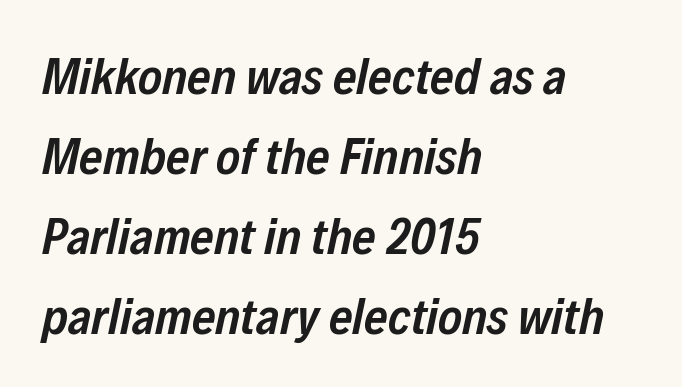
On the weight axis this lands at semibold, roughly 600. Left-aligned paragraph, ragged on the right. These lines are rendered in a variable-pitch font. Nobody touched the tracking dial on this one. Is there much room between lines? A standard amount, neither cramped nor airy.
